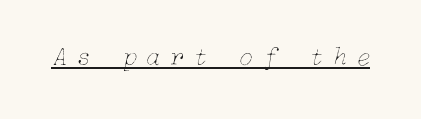
Q: Is the text bold? A: No.
Q: Is the text italic (slanted)? A: Yes, it leans right by about 15 degrees.
Q: Is the text underlined? A: Yes.
Q: Is the spacing between letters normal or unusually wide? A: Unusually wide.
